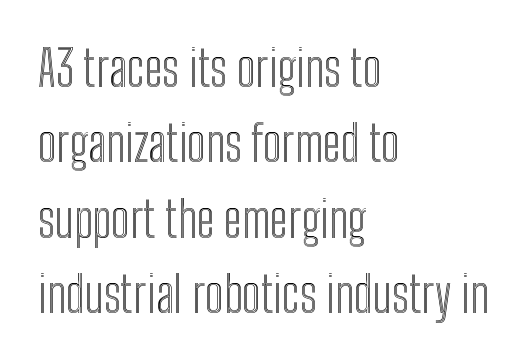
The image shows 49 px condensed type, upright; set left-aligned, normal line spacing (1.54x), normal letter spacing, not underlined; a medium x-height.
